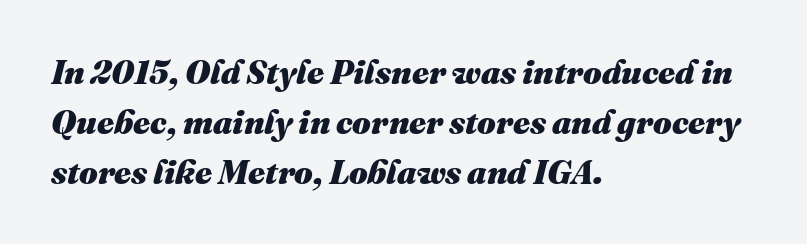
The image shows 33 px heavy type, italic (leaning right); set left-aligned, normal line spacing (1.51x), normal letter spacing, not underlined; medium stroke contrast and a medium x-height.
